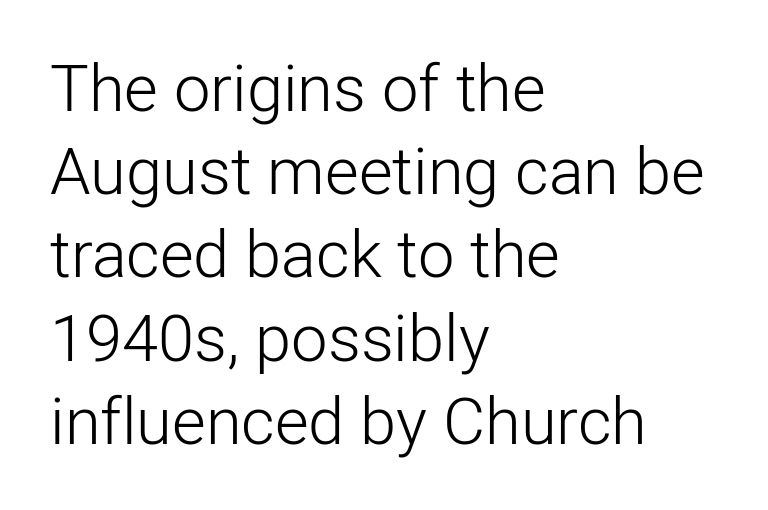
Q: Is the text bold? A: No.
Q: Is the text italic (slanted)? A: No, it is upright.
Q: Is the typeface a serif or a sans-serif typeface? A: Sans-serif.
Q: Is the text underlined? A: No.
Q: How is the paragraph aligned? A: Left-aligned.
Q: Is the spacing between letters normal or unusually wide? A: Normal.
Q: Is the spacing between lines tight, normal or loose? A: Normal.
Q: Width (condensed, normal, or wide)? A: Normal.
Q: Stroke contrast? A: Low.
Q: x-height? A: Medium.
Q: Monospaced? A: No.
